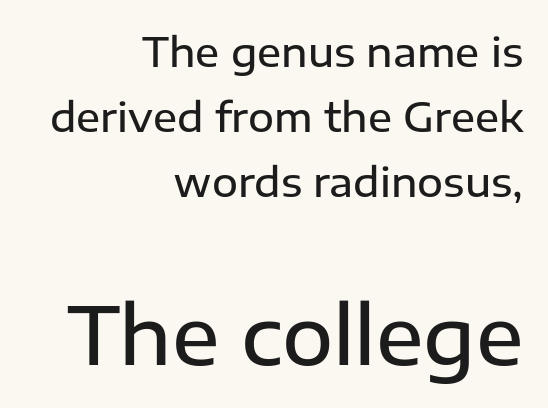
The image shows 79 px semibold sans-serif type, upright; set right-aligned, normal line spacing (1.62x), normal letter spacing, not underlined; the second (bottom) block is 1.98x larger; low stroke contrast and a medium x-height.
